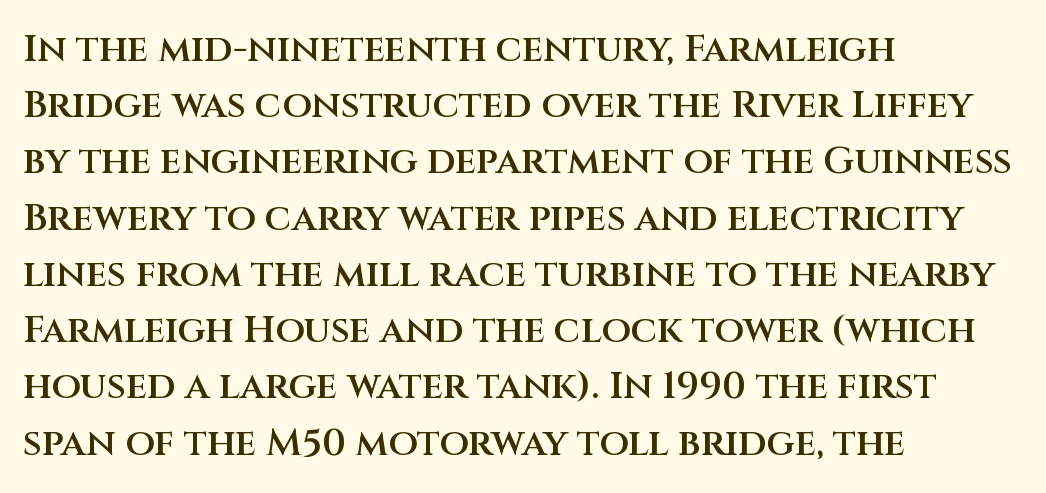
The image shows 38 px semibold sans-serif type, upright; set left-aligned, normal line spacing (1.48x), normal letter spacing, not underlined; medium stroke contrast and a large x-height.
